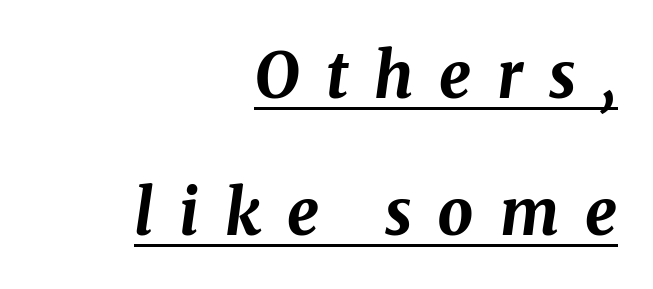
{"italic": "yes", "lean": "right", "slant_degrees": 8, "bold": "yes", "weight": "bold", "width": "normal", "stroke_contrast": "medium", "x_height": "medium", "monospaced": "no", "underline": "yes", "align": "right", "line_spacing": "loose", "line_spacing_ratio": 2.17, "letter_spacing": "wide", "letter_spacing_em": 0.41, "glyph_px": 63}
